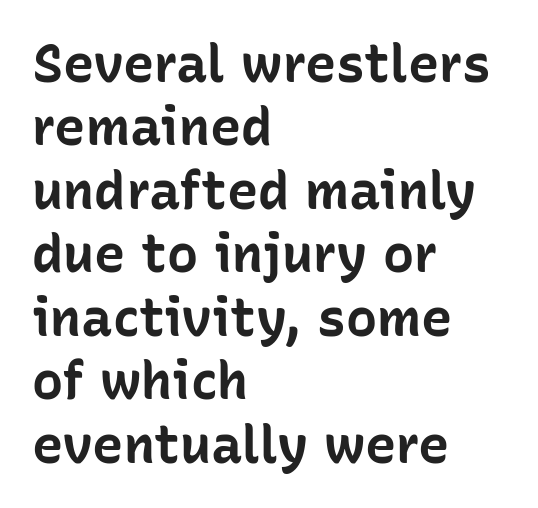
The image shows 52 px bold sans-serif type, upright; set left-aligned, line spacing 1.22x, normal letter spacing, not underlined; low stroke contrast and a medium x-height.
